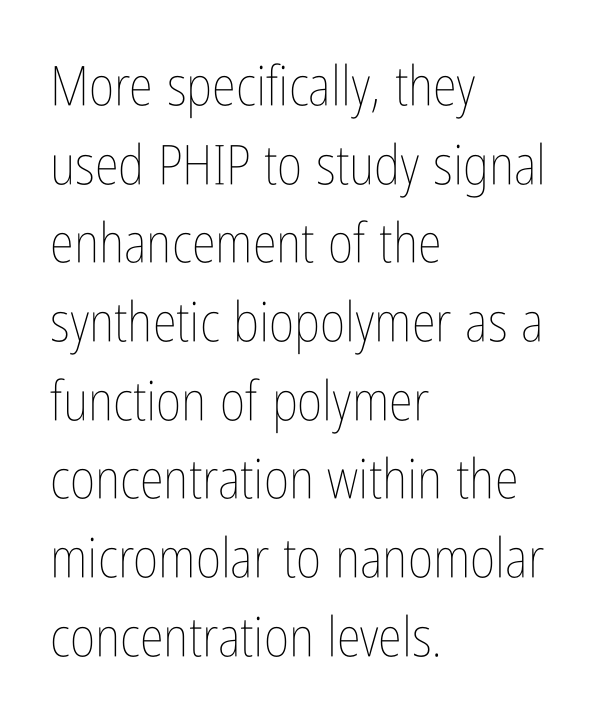
No heavy texture on the line: the type isn't bold. If you drew a ruler down the left edge, every line would touch it. Interline gaps are of average width in this sample. Type without underlining.
